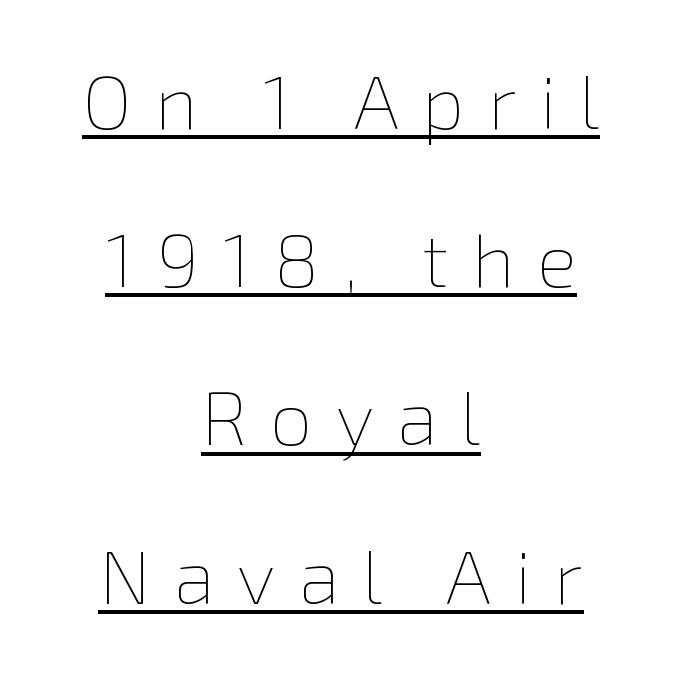
{"italic": "no", "bold": "no", "weight": "thin", "width": "normal", "stroke_contrast": "low", "x_height": "medium", "monospaced": "no", "underline": "yes", "align": "center", "line_spacing": "loose", "line_spacing_ratio": 2.11, "letter_spacing": "wide", "letter_spacing_em": 0.31, "glyph_px": 75}
